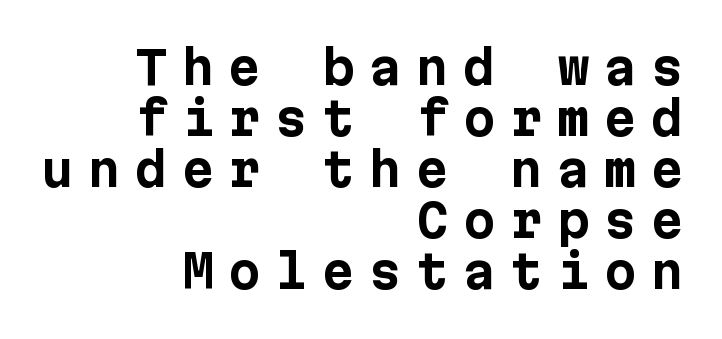
The image shows 46 px bold sans-serif type, upright; set right-aligned, tight line spacing (1.11x), unusually wide letter spacing (+0.32 em), not underlined; low stroke contrast and a medium x-height.
